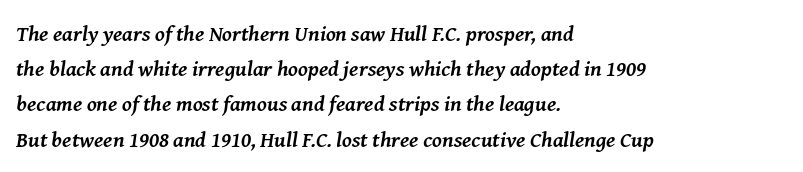
Glyph-to-glyph distance matches everyday printed text. Compared with ordinary roman type, these characters are visibly tilted. The specimen omits any rule beneath the text block's lines. A typesetter would call this leading conventional body-copy spacing. Horizontally, the lines are justified to the leading edge only.
